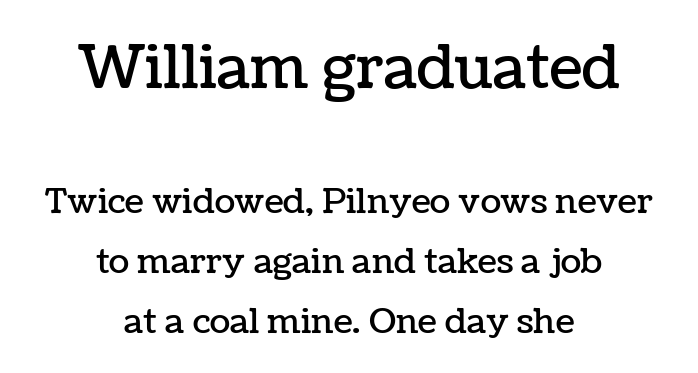
The image shows 59 px text type, upright; set centered, line spacing 1.76x, normal letter spacing, not underlined; the first (top) block is 1.74x larger; low stroke contrast and a medium x-height.
